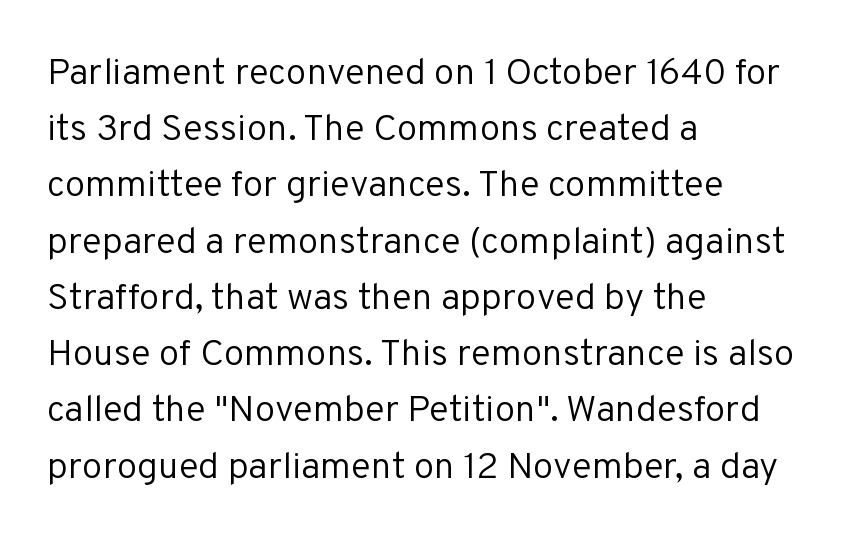
Q: Is the text bold? A: No.
Q: Is the text italic (slanted)? A: No, it is upright.
Q: Is the typeface a serif or a sans-serif typeface? A: Sans-serif.
Q: Is the text underlined? A: No.
Q: How is the paragraph aligned? A: Left-aligned.
Q: Is the spacing between letters normal or unusually wide? A: Normal.
Q: Is the spacing between lines tight, normal or loose? A: Normal.
Q: Width (condensed, normal, or wide)? A: Normal.
Q: Stroke contrast? A: Low.
Q: x-height? A: Medium.
Q: Monospaced? A: No.
